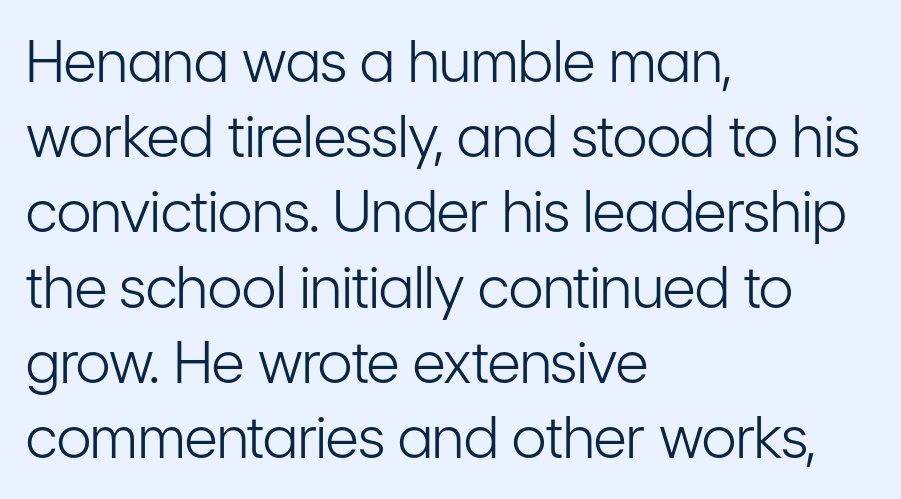
The image shows 57 px light, condensed sans-serif type, upright; set left-aligned, normal line spacing (1.32x), normal letter spacing, not underlined; low stroke contrast and a medium x-height.
